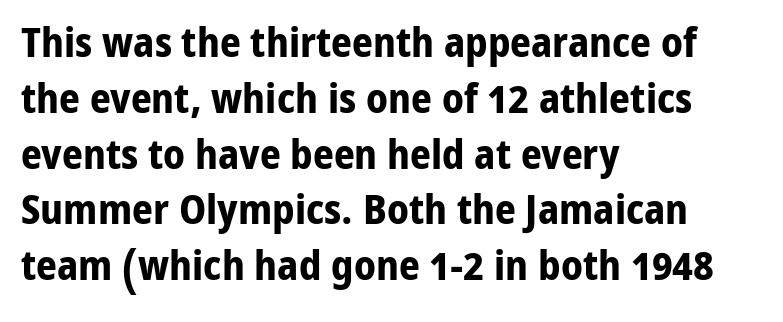
The image shows 41 px bold sans-serif type, upright; set left-aligned, normal line spacing (1.36x), normal letter spacing, not underlined; low stroke contrast and a medium x-height.
